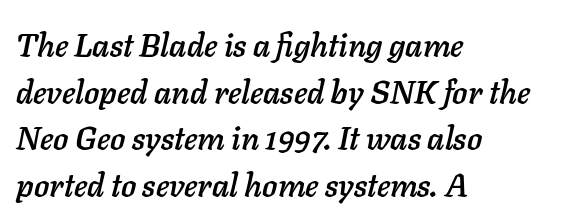
Italic: yes, the glyphs are oblique. Underline: absent. These lines sit exactly where default settings would place them. Students, note that the glyphs here touch the page at normal intervals. Think of a printed novel: that variable character pitch is what you see here. Each line starts at the same left margin while the right side varies.
